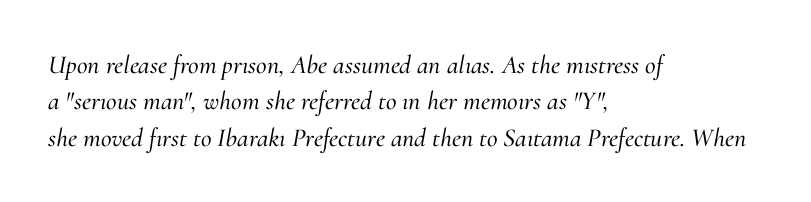
Rows of type keep a routine distance in the vertical direction. Tall strokes in this sample are angled rather than plumb. The tracking reads as untouched default to a designer's eye. The specimen omits any rule beneath the text block's lines.
